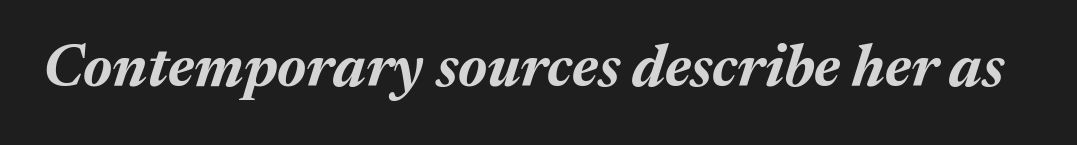
{"italic": "yes", "lean": "right", "slant_degrees": 17, "bold": "yes", "weight": "bold", "width": "normal", "stroke_contrast": "medium", "x_height": "medium", "monospaced": "no", "underline": "no", "letter_spacing": "normal", "letter_spacing_em": 0.0, "glyph_px": 58}
